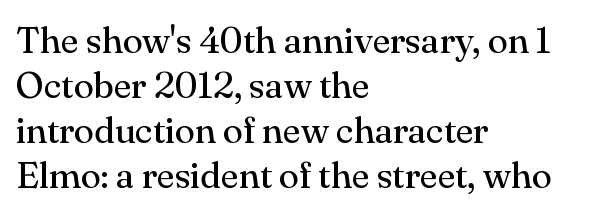
The image shows 37 px regular-weight serif type, upright; set left-aligned, line spacing 1.22x, normal letter spacing, not underlined; medium stroke contrast and a small x-height.
